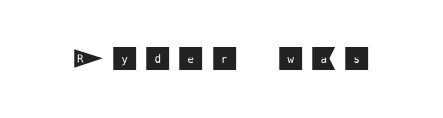
{"italic": "no", "underline": "no", "letter_spacing": "wide", "letter_spacing_em": 0.3, "glyph_px": 26}
